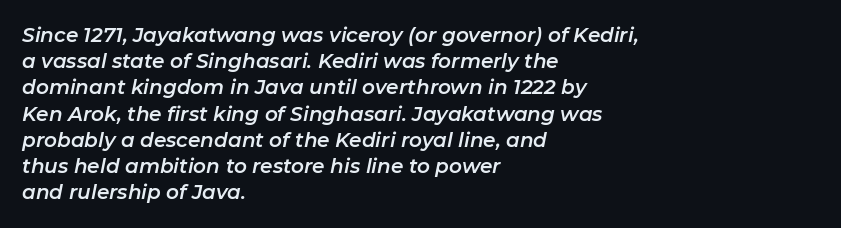
In terms of leading, this rendering sits right in the middle. No word sits above an underline. This sample uses an oblique cut, with every glyph tilted off the vertical. All the whitespace from short lines collects on the right. The line texture is even and compact thanks to regular tracking.
